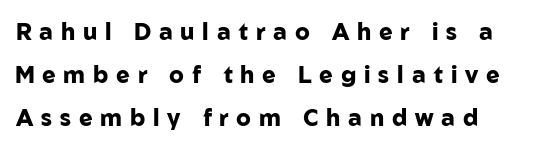
The image shows 23 px bold type, upright; set line spacing 1.87x, unusually wide letter spacing (+0.34 em), not underlined.
